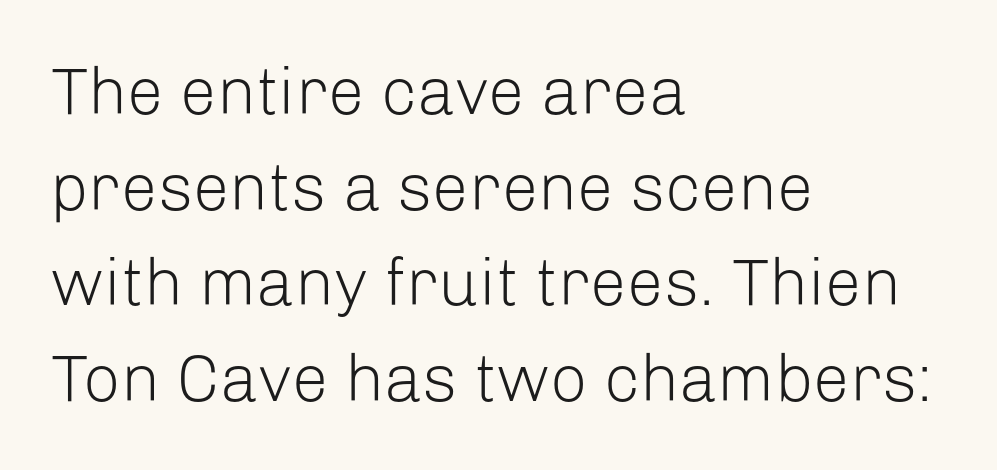
{"serif": "no", "italic": "no", "bold": "no", "weight": "light", "width": "normal", "stroke_contrast": "low", "x_height": "medium", "monospaced": "no", "underline": "no", "align": "left", "line_spacing": "normal", "line_spacing_ratio": 1.45, "letter_spacing": "normal", "letter_spacing_em": 0.0, "glyph_px": 66}
